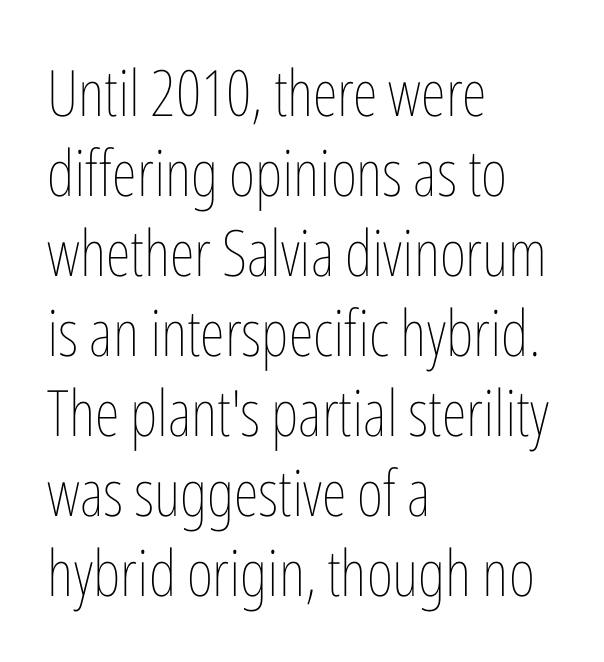
The letters advance in unequal steps, a hallmark of proportional type. Characters remain perfectly vertical along every line. Is the block centered? No — it sits flush against the left margin. Type without underlining. Students, observe: this is what conventionally led text looks like.
